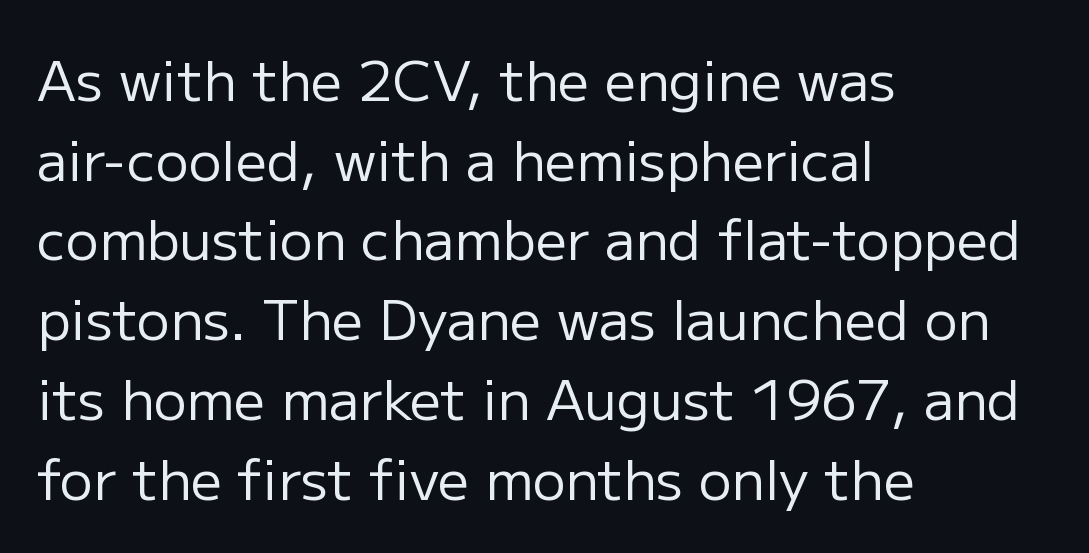
The image shows 55 px regular-weight sans-serif type, upright; set left-aligned, normal line spacing (1.45x), normal letter spacing, not underlined; low stroke contrast and a medium x-height.
